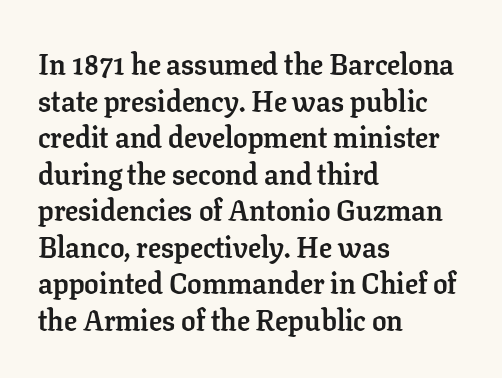
Students, this is bold: see how much ink each stroke carries. Anything drawn beneath the words? Only blank space. How would I describe the line gaps? Plain and ordinary. Line starts are locked; line ends wander. Is there any slant? The stems are plumb.
